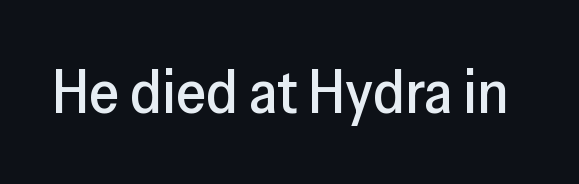
{"serif": "no", "italic": "no", "width": "normal", "stroke_contrast": "low", "x_height": "medium", "monospaced": "no", "underline": "no", "letter_spacing": "normal", "letter_spacing_em": 0.0, "glyph_px": 61}
